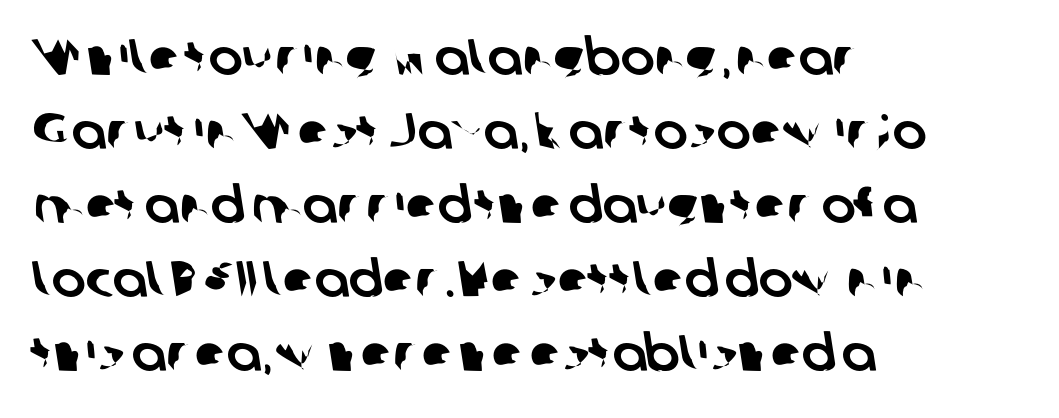
The image shows 51 px sans-serif type; set left-aligned, normal line spacing (1.45x), normal letter spacing, not underlined; low stroke contrast and a medium x-height.
